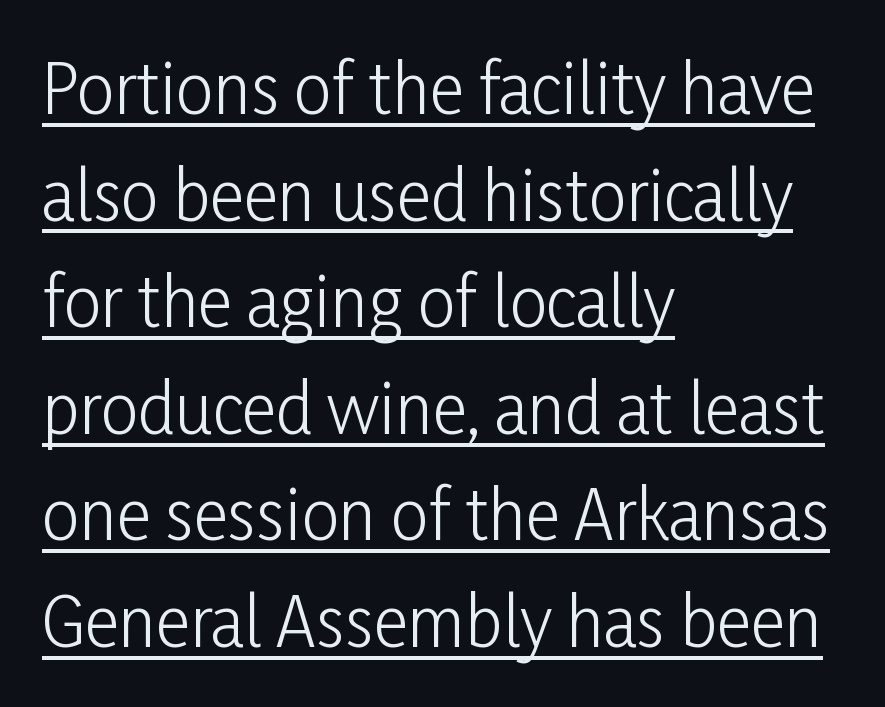
Q: Is the text bold? A: No.
Q: Is the text italic (slanted)? A: No, it is upright.
Q: Is the typeface a serif or a sans-serif typeface? A: Sans-serif.
Q: Is the text underlined? A: Yes.
Q: How is the paragraph aligned? A: Left-aligned.
Q: Is the spacing between letters normal or unusually wide? A: Normal.
Q: Is the spacing between lines tight, normal or loose? A: Normal.
Q: Width (condensed, normal, or wide)? A: Condensed.
Q: Stroke contrast? A: Low.
Q: x-height? A: Medium.
Q: Monospaced? A: No.
